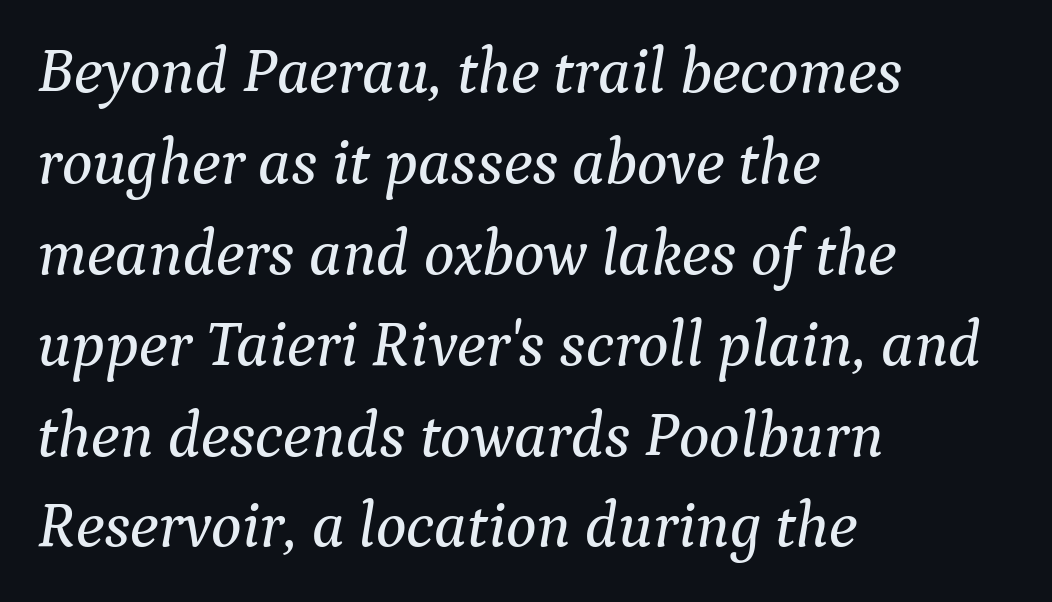
The image shows 64 px serif type, italic (leaning right); set left-aligned, normal line spacing (1.42x), normal letter spacing, not underlined; medium stroke contrast and a medium x-height.
